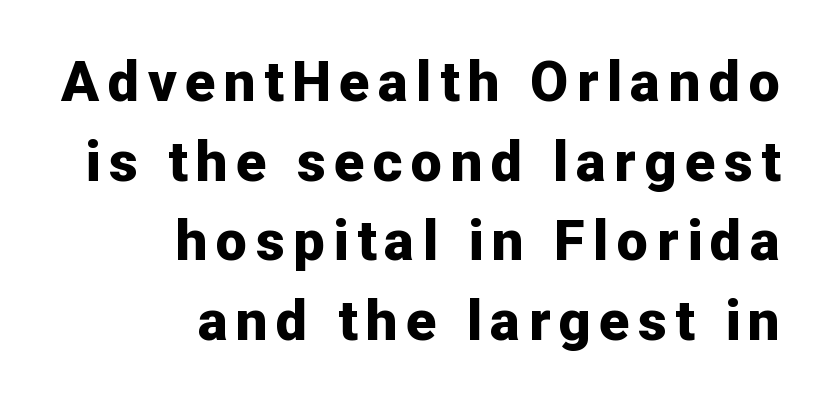
Q: Is the text bold? A: Yes.
Q: Is the text italic (slanted)? A: No, it is upright.
Q: Is the typeface a serif or a sans-serif typeface? A: Sans-serif.
Q: Is the text underlined? A: No.
Q: How is the paragraph aligned? A: Right-aligned.
Q: Is the spacing between lines tight, normal or loose? A: Normal.
Q: Width (condensed, normal, or wide)? A: Normal.
Q: Stroke contrast? A: Low.
Q: x-height? A: Medium.
Q: Monospaced? A: No.
